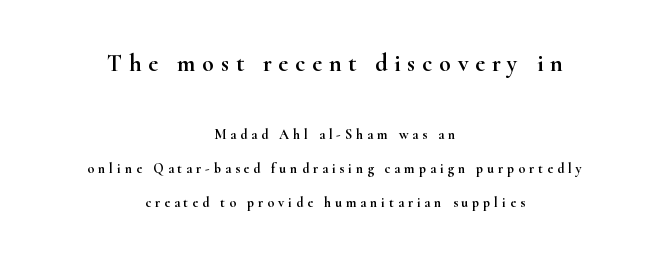
Q: Is the text italic (slanted)? A: No, it is upright.
Q: Is the text underlined? A: No.
Q: How is the paragraph aligned? A: Centered.
Q: Is the spacing between letters normal or unusually wide? A: Unusually wide.
Q: Is the spacing between lines tight, normal or loose? A: Loose.
Q: Which block of text is set in a larger size, the first (top) or the second (bottom)? A: The first (top) one.
